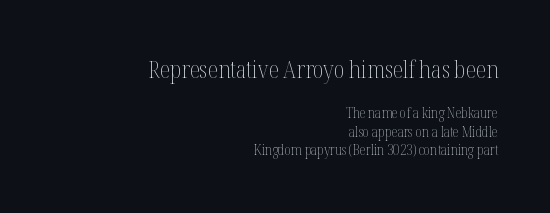
{"italic": "no", "bold": "no", "underline": "no", "align": "right", "line_spacing": "normal", "line_spacing_ratio": 1.33, "letter_spacing": "normal", "letter_spacing_em": 0.0, "larger_block": "first", "size_ratio": 1.71, "glyph_px": 24}
